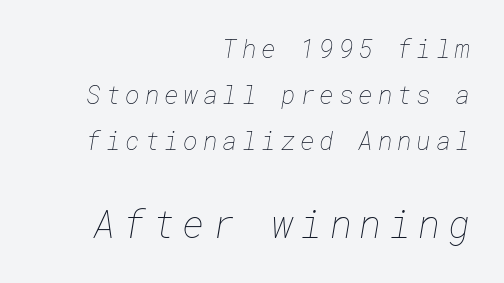
Only glyphs here, with clear space below each row. Visually, the bottom section dominates because its glyphs are scaled up. Is the stroke heavy? The answer is a plain regular-or-lighter. The passage is arranged like a letterhead date or caption credit — flush right.
